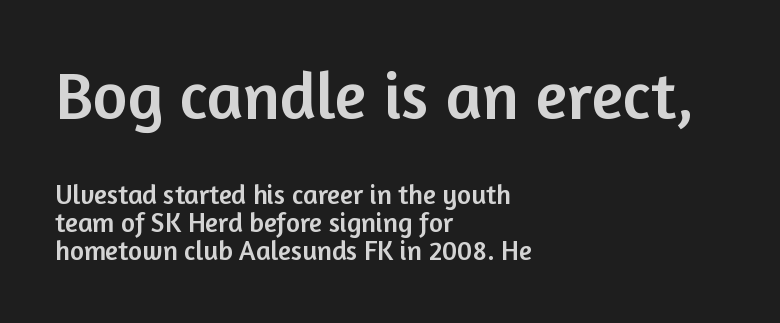
This block would grow much taller if given ordinary leading; it's compressed now. I'd call this a sans setting — the letters go barefoot. Underline: absent. In terms of posture, this sample is upright. Notice how the passage keeps a crisp vertical edge on the left only. The letterforms sit shoulder to shoulder at normal distance.
